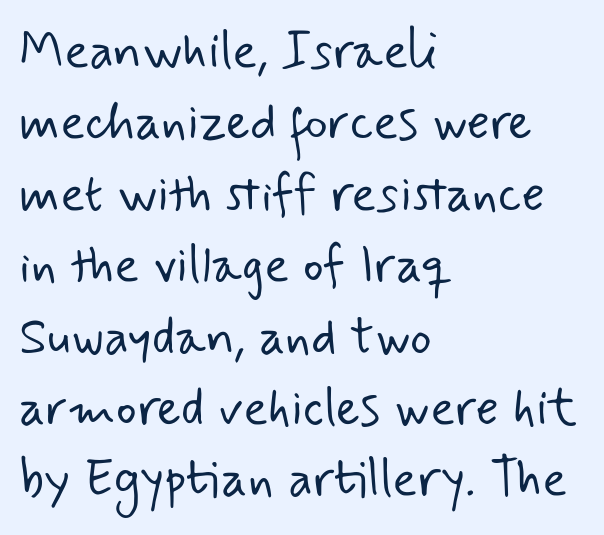
The image shows 51 px light sans-serif type; set left-aligned, normal line spacing (1.4x), normal letter spacing, not underlined; low stroke contrast and a small x-height.
